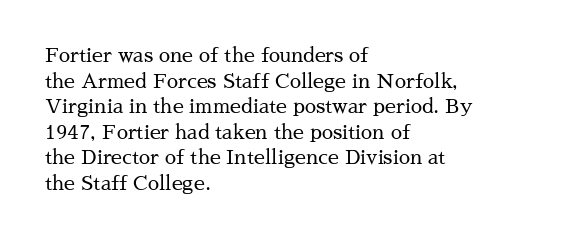
The weight would be labelled regular, book, light, or lighter still. Tall strokes in this sample are plumb rather than angled. These lines stack with their left ends in a neat column. Unmarked baselines from the first word to the last. Regular leading. A typesetter would call this zero additional tracking.
